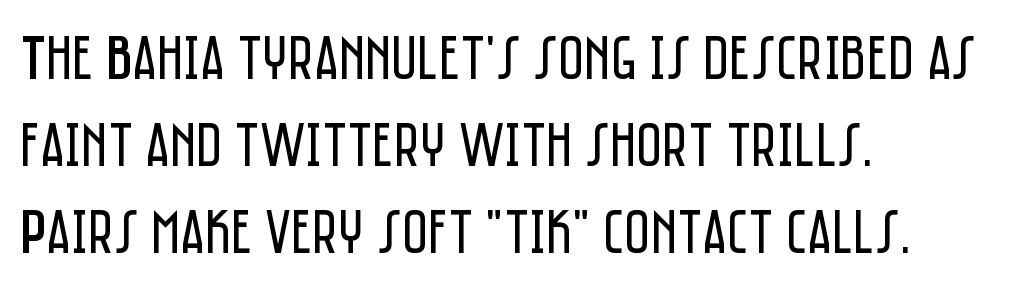
The image shows 63 px regular-weight, condensed sans-serif type, upright; set left-aligned, normal line spacing (1.38x), normal letter spacing, not underlined; low stroke contrast and a large x-height.
